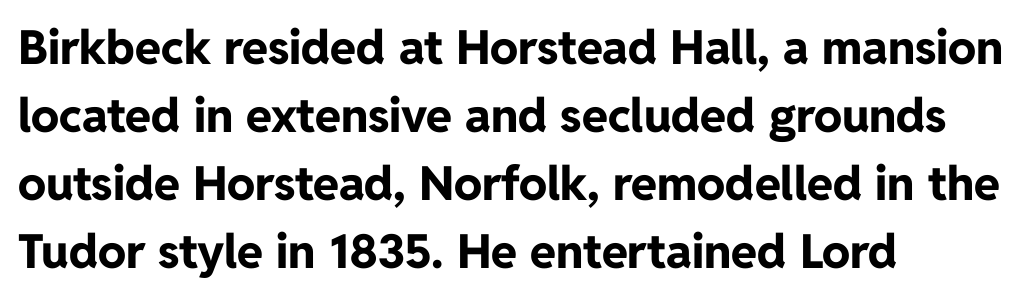
Descender tails drop into unmarked territory. What weight is shown? A full bold with thick strokes. The letters advance in unequal steps, a hallmark of proportional type. Is there much room between lines? A standard amount, neither cramped nor airy. In CSS terms this would be text-align: left. Here the glyphs are tracked normally, forming tight word shapes.
